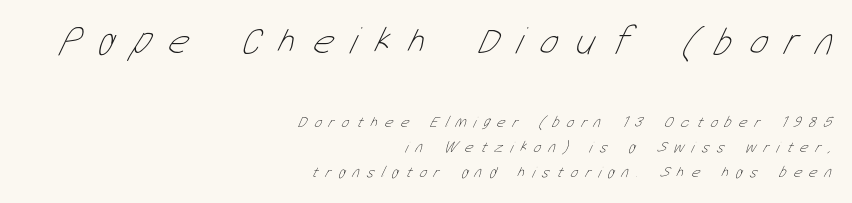
Clear beneath every line of the passage. Here the first block reads like a headline and the second like body copy. This sample uses expanded letter spacing, leaving extra air between glyphs. Line endings align vertically; line beginnings do not. The face used here is proportionally spaced, like ordinary book or web type.
